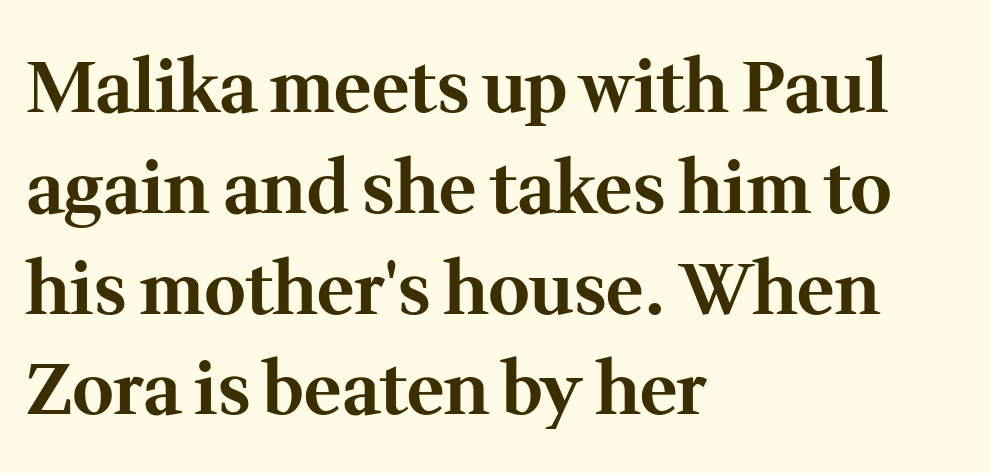
A typesetter would call this proportional, since set widths differ per character. Is there much room between lines? A standard amount, neither cramped nor airy. Students, note that the glyphs here touch the page at normal intervals. Visually the block forms a straight wall on the left and a jagged coastline on the right. Clear beneath every line of the passage. Its strokes are broad and dark, the hallmark of bold type.
